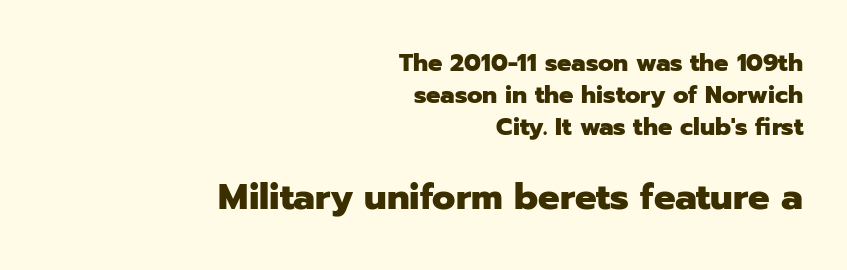
Every row of glyphs terminates at an identical x-position on the right. This sample has the flowing, uneven cadence of proportional lettering. Type without underlining. Characters remain perfectly vertical along every line. Pretty heavy lettering here — definitely bold. I'd call this a sans setting — the letters go barefoot.
